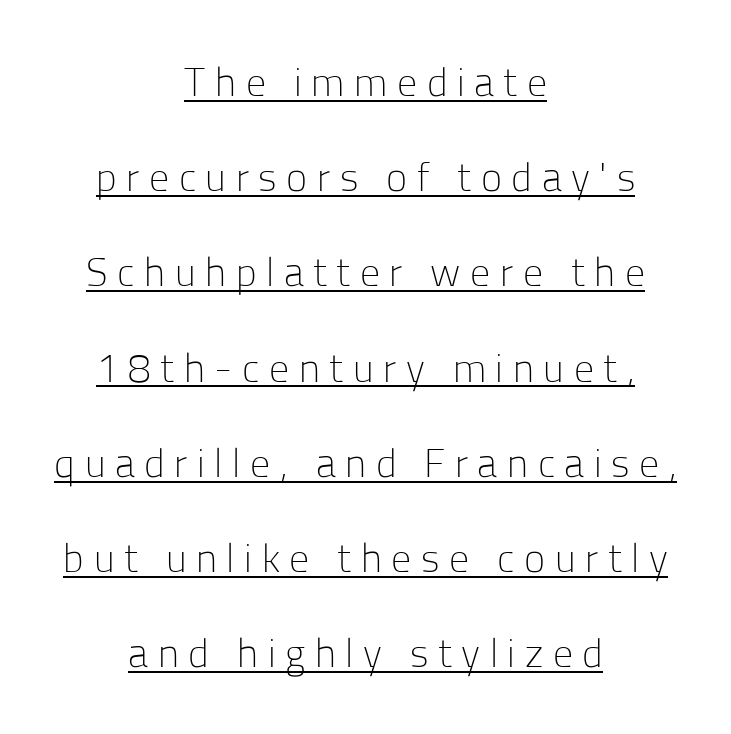
The image shows 40 px light sans-serif type, upright; set centered, loose line spacing (2.38x), unusually wide letter spacing (+0.24 em), underlined; low stroke contrast and a medium x-height.
